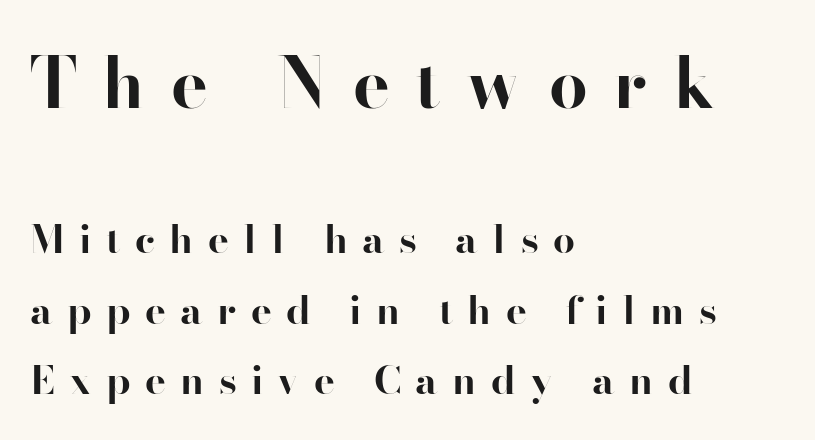
{"serif": "no", "italic": "no", "bold": "yes", "weight": "bold", "width": "normal", "stroke_contrast": "high", "x_height": "small", "monospaced": "no", "underline": "no", "align": "left", "line_spacing_ratio": 1.8, "letter_spacing": "wide", "letter_spacing_em": 0.37, "larger_block": "first", "size_ratio": 1.77, "glyph_px": 69}
